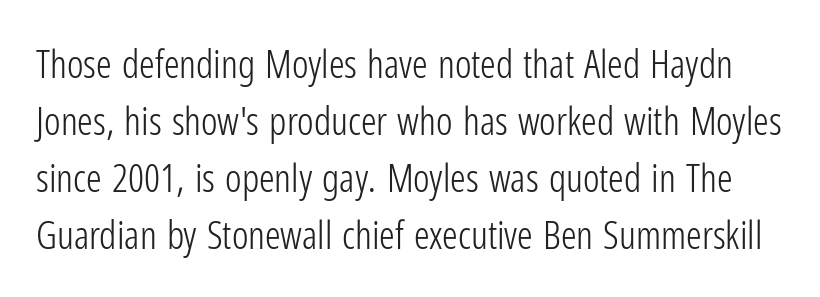
The image shows 39 px light, condensed sans-serif type, upright; set normal line spacing (1.46x), normal letter spacing, not underlined; low stroke contrast and a medium x-height.
